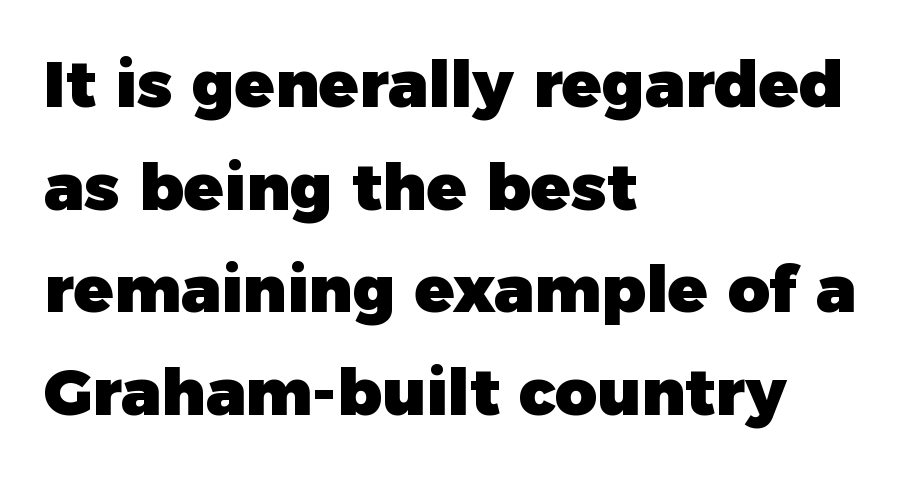
The image shows 65 px heavy sans-serif type, upright; set left-aligned, normal line spacing (1.58x), normal letter spacing, not underlined; low stroke contrast and a medium x-height.
